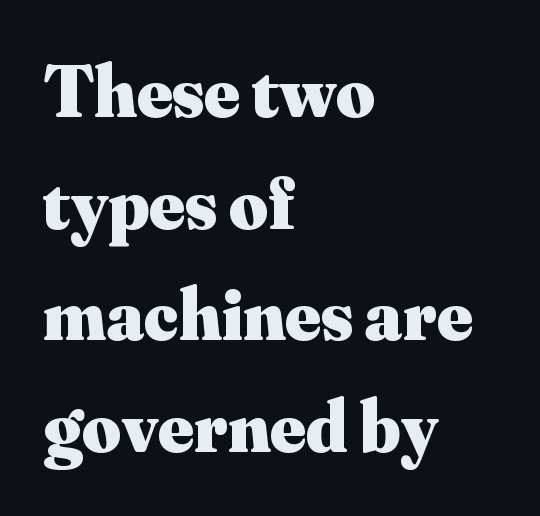
{"serif": "yes", "italic": "no", "bold": "yes", "weight": "heavy", "width": "normal", "stroke_contrast": "medium", "x_height": "small", "monospaced": "no", "underline": "no", "align": "left", "line_spacing": "normal", "line_spacing_ratio": 1.49, "letter_spacing": "normal", "letter_spacing_em": 0.0, "glyph_px": 75}
